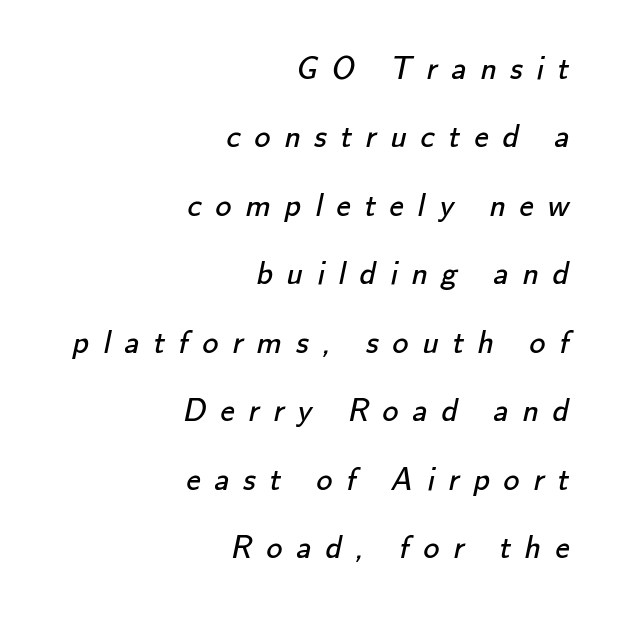
Q: Is the text bold? A: No.
Q: Is the typeface a serif or a sans-serif typeface? A: Sans-serif.
Q: Is the text underlined? A: No.
Q: How is the paragraph aligned? A: Right-aligned.
Q: Is the spacing between letters normal or unusually wide? A: Unusually wide.
Q: Is the spacing between lines tight, normal or loose? A: Loose.
Q: Width (condensed, normal, or wide)? A: Normal.
Q: Stroke contrast? A: Low.
Q: x-height? A: Small.
Q: Monospaced? A: No.
